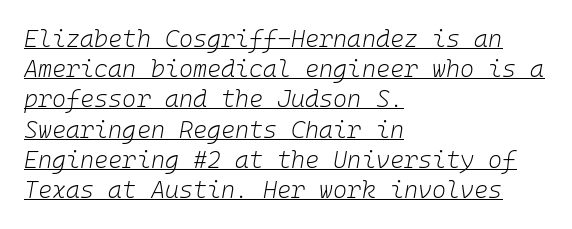
Q: Is the text bold? A: No.
Q: Is the text italic (slanted)? A: Yes, it leans right by about 10 degrees.
Q: Is the text underlined? A: Yes.
Q: How is the paragraph aligned? A: Left-aligned.
Q: Is the spacing between letters normal or unusually wide? A: Normal.
Q: Is the spacing between lines tight, normal or loose? A: Normal.
